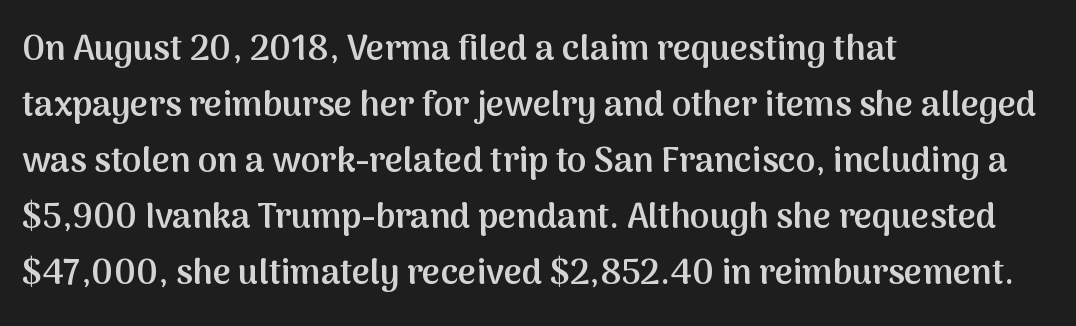
{"serif": "no", "italic": "no", "bold": "semi", "weight": "semibold", "width": "normal", "stroke_contrast": "medium", "x_height": "medium", "monospaced": "no", "underline": "no", "align": "left", "line_spacing": "normal", "line_spacing_ratio": 1.6, "letter_spacing": "normal", "letter_spacing_em": 0.0, "glyph_px": 35}
